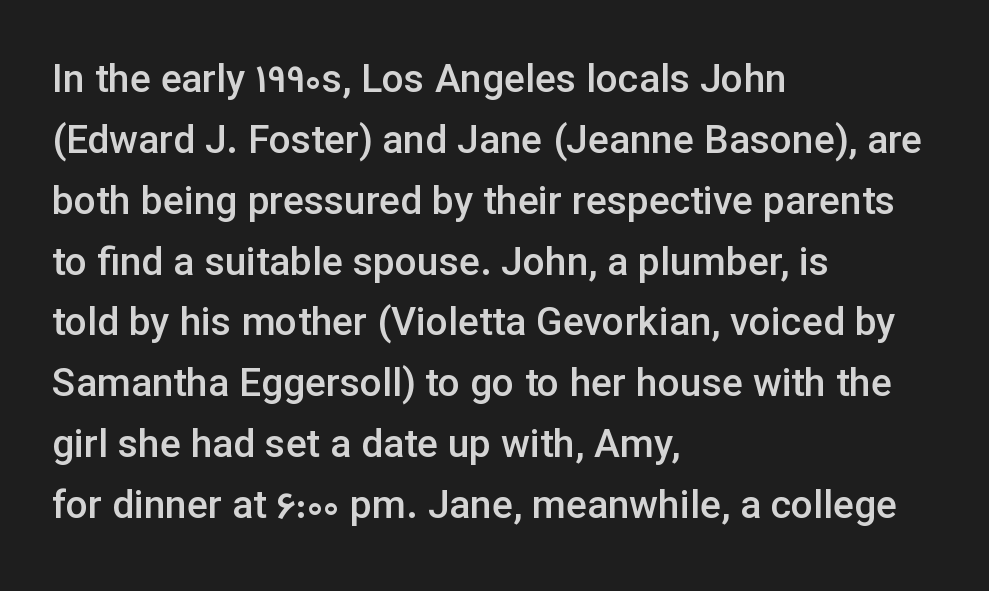
Standard letterfit; no display-style spreading of the glyphs. If you drew a line through each stem, it would be perfectly vertical. Does the type have serifs? No, each stem ends abruptly. This rendering features lettering with no underline.
